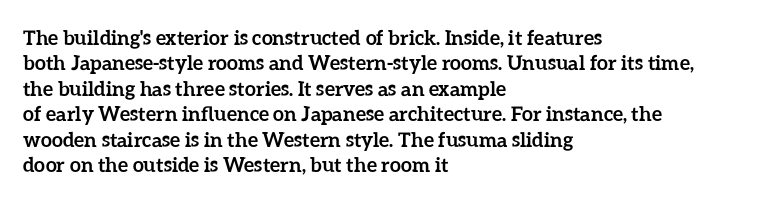
Characters follow at the spacing the type designer built in. What's the leading like? Ordinary, nothing unusual. Horizontal alignment here is leftward, the default for most running prose. The words here are not underlined. The typesetting leans heavy: a genuine bold.
